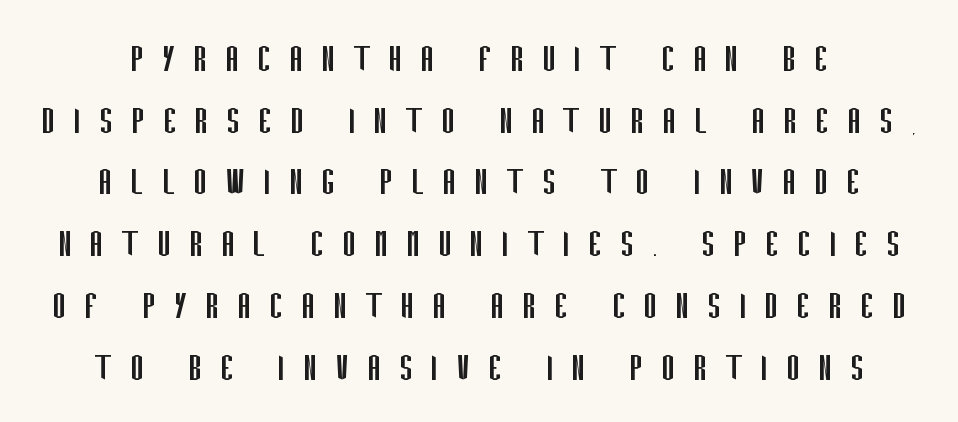
{"serif": "no", "italic": "no", "bold": "no", "weight": "regular", "width": "condensed", "stroke_contrast": "low", "x_height": "large", "monospaced": "no", "underline": "no", "line_spacing": "normal", "line_spacing_ratio": 1.47, "letter_spacing": "wide", "letter_spacing_em": 0.42, "glyph_px": 42}
